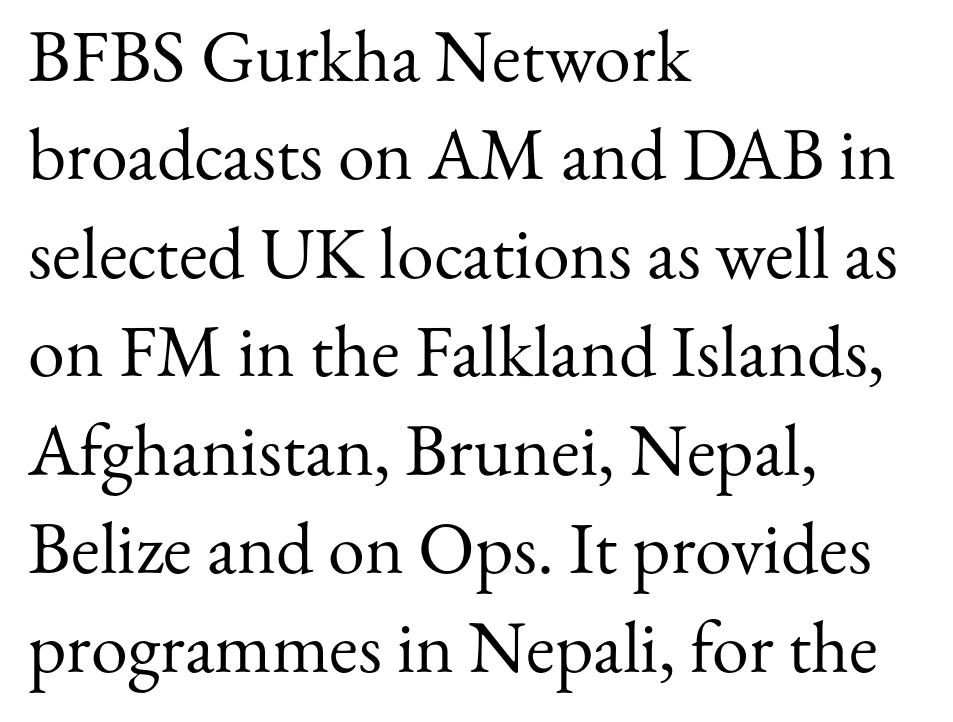
{"serif": "yes", "italic": "no", "bold": "no", "weight": "regular", "width": "normal", "stroke_contrast": "medium", "x_height": "small", "monospaced": "no", "underline": "no", "align": "left", "line_spacing": "normal", "line_spacing_ratio": 1.33, "letter_spacing": "normal", "letter_spacing_em": 0.0, "glyph_px": 74}
